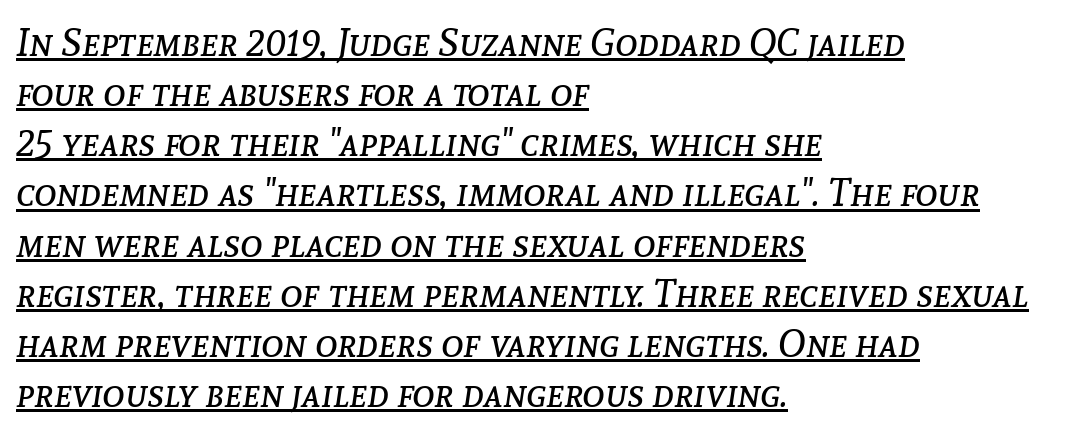
The image shows 38 px regular-weight type, italic (leaning right); set left-aligned, normal line spacing (1.32x), normal letter spacing, underlined; low stroke contrast and a medium x-height.
